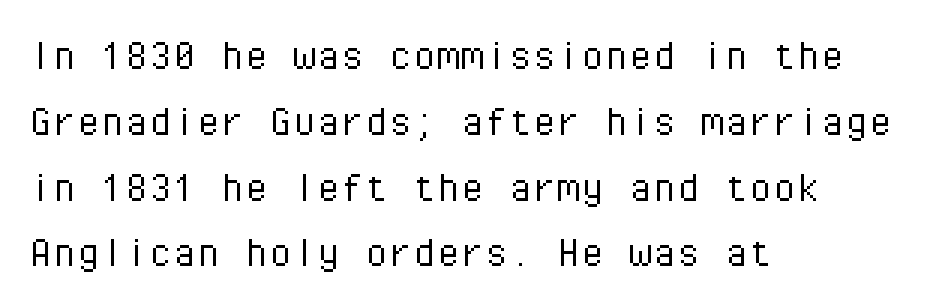
{"serif": "no", "italic": "no", "bold": "no", "weight": "light", "width": "normal", "stroke_contrast": "low", "x_height": "medium", "monospaced": "yes", "underline": "no", "align": "left", "line_spacing": "normal", "line_spacing_ratio": 1.37, "letter_spacing": "normal", "letter_spacing_em": 0.0, "glyph_px": 48}
